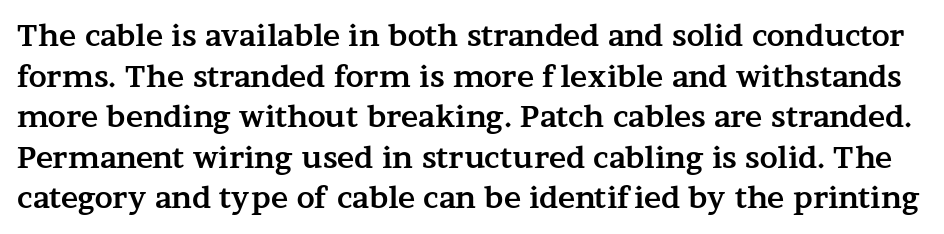
Q: Is the text bold? A: Yes.
Q: Is the text italic (slanted)? A: No, it is upright.
Q: Is the typeface a serif or a sans-serif typeface? A: Serif.
Q: Is the text underlined? A: No.
Q: Is the spacing between letters normal or unusually wide? A: Normal.
Q: Is the spacing between lines tight, normal or loose? A: Normal.
Q: Width (condensed, normal, or wide)? A: Wide.
Q: Stroke contrast? A: Medium.
Q: x-height? A: Medium.
Q: Monospaced? A: No.
